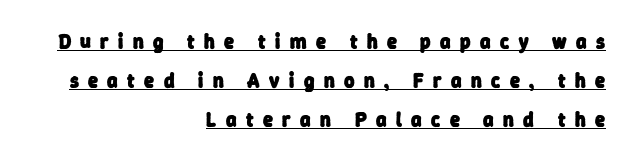
The image shows 20 px bold type; set right-aligned, loose line spacing (1.95x), unusually wide letter spacing (+0.47 em), underlined.
